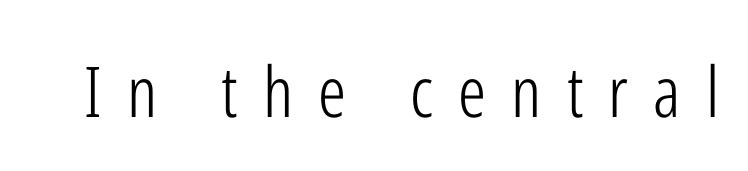
{"serif": "no", "italic": "no", "bold": "no", "weight": "light", "width": "condensed", "stroke_contrast": "low", "x_height": "medium", "monospaced": "no", "underline": "no", "letter_spacing": "wide", "letter_spacing_em": 0.36, "glyph_px": 70}
